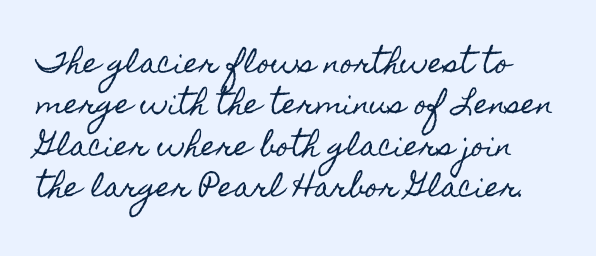
{"underline": "no", "line_spacing": "normal", "line_spacing_ratio": 1.53, "letter_spacing": "normal", "letter_spacing_em": 0.0, "glyph_px": 27}
